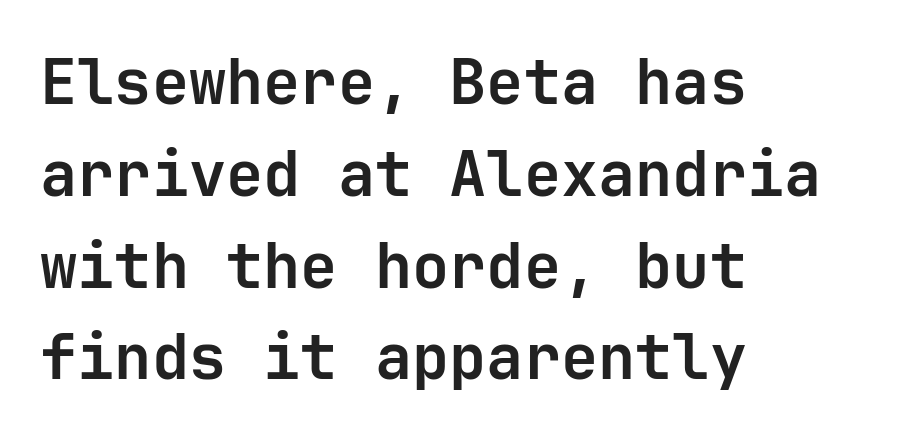
Q: Is the text bold? A: Yes.
Q: Is the text italic (slanted)? A: No, it is upright.
Q: Is the typeface a serif or a sans-serif typeface? A: Sans-serif.
Q: Is the text underlined? A: No.
Q: How is the paragraph aligned? A: Left-aligned.
Q: Is the spacing between letters normal or unusually wide? A: Normal.
Q: Is the spacing between lines tight, normal or loose? A: Normal.
Q: Width (condensed, normal, or wide)? A: Normal.
Q: Stroke contrast? A: Low.
Q: x-height? A: Medium.
Q: Monospaced? A: Yes.
